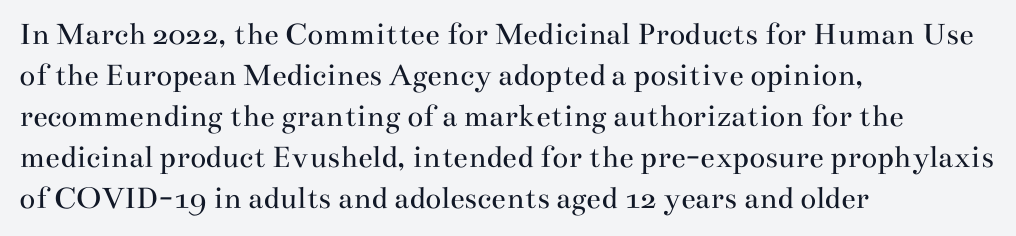
The image shows 33 px regular-weight, wide serif type, upright; set left-aligned, line spacing 1.24x, normal letter spacing, not underlined; medium stroke contrast and a small x-height.
